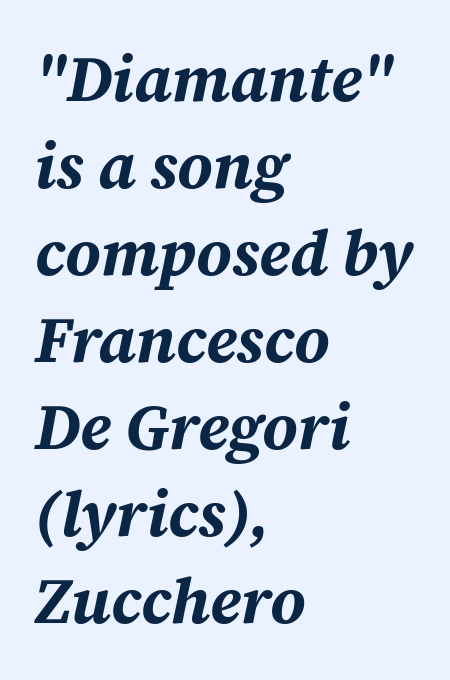
This sample keeps an unexceptional amount of space between lines. Pretty heavy lettering here — definitely bold. Here the designer chose a conventional face with non-uniform glyph widths. The rendering applies a slant to the glyphs. How are the letters spaced? Ordinarily, with no added tracking. The compositor pushed each line to the left boundary.
